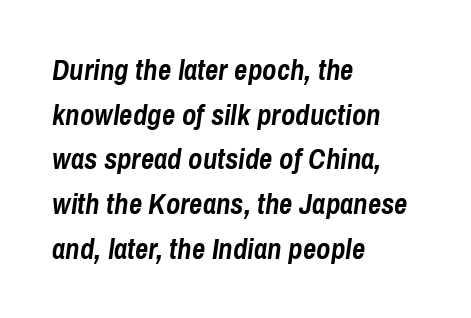
This sample has the flowing, uneven cadence of proportional lettering. Caption: standard tracking, unaltered. These lines sit exactly where default settings would place them. Is the block centered? No — it sits flush against the left margin. Unmarked baselines from the first word to the last.
